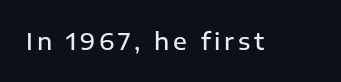
If you drew a line through each stem, it would be perfectly vertical. A bit beefed up — I'd call it semibold rather than bold. Just letters on the line, the space beneath them empty.
